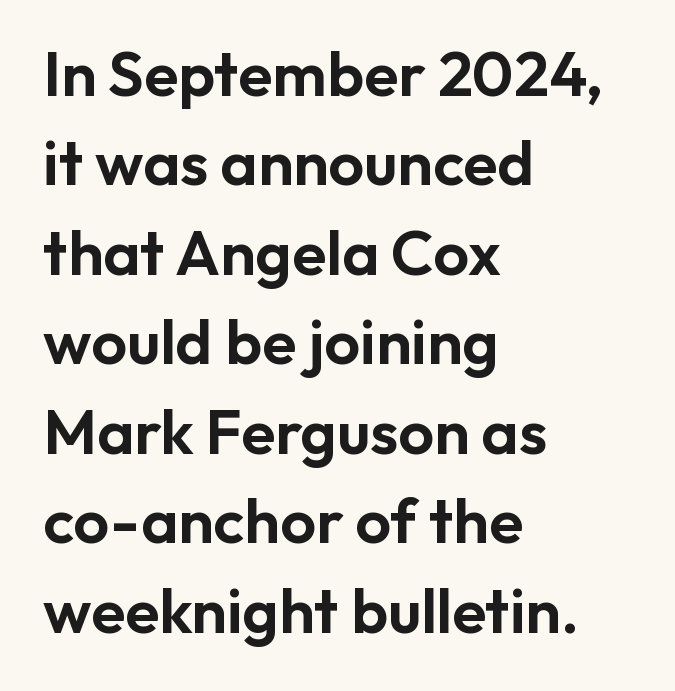
The image shows 63 px sans-serif type, upright; set left-aligned, normal line spacing (1.42x), normal letter spacing, not underlined; low stroke contrast and a medium x-height.
